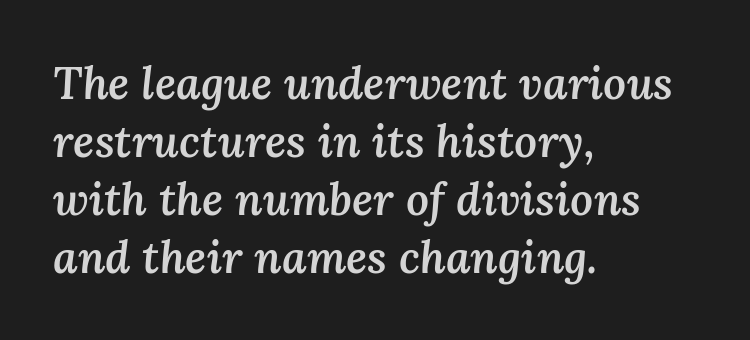
The face used here is rendered with its standard letterfit. Whoever set this chose a conventional vertical rhythm. Typesetter's note: demi weight, one step under bold. Short and long lines alike share a common starting point at left. Is this a fixed-width face? No — the glyphs have proportional, varying widths. Quick note: underline off.
